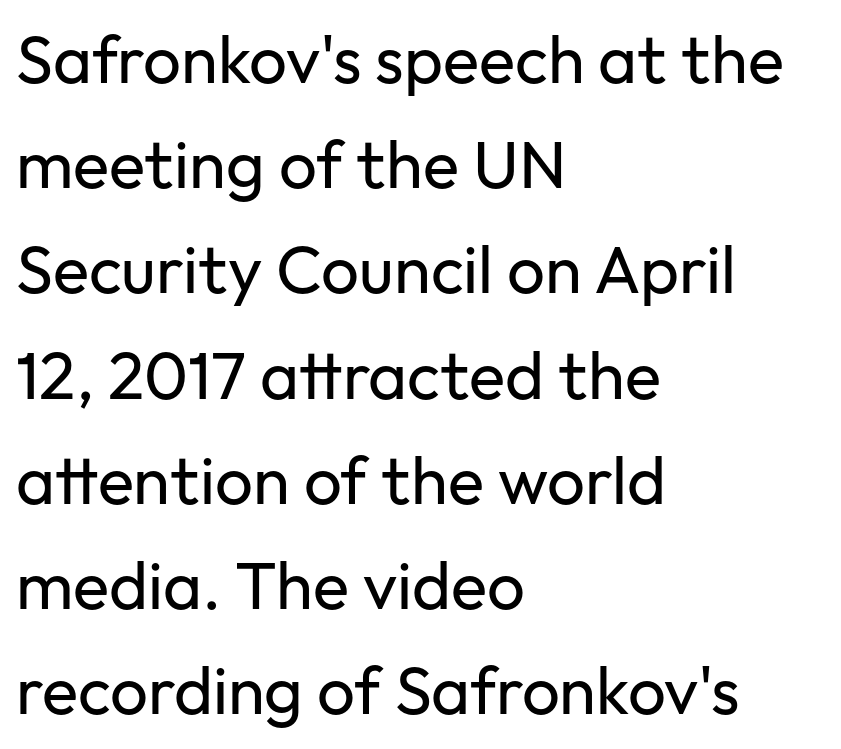
Q: Is the text bold? A: No.
Q: Is the text italic (slanted)? A: No, it is upright.
Q: Is the typeface a serif or a sans-serif typeface? A: Sans-serif.
Q: Is the text underlined? A: No.
Q: How is the paragraph aligned? A: Left-aligned.
Q: Is the spacing between letters normal or unusually wide? A: Normal.
Q: Is the spacing between lines tight, normal or loose? A: Normal.
Q: Width (condensed, normal, or wide)? A: Normal.
Q: Stroke contrast? A: Low.
Q: x-height? A: Medium.
Q: Monospaced? A: No.
